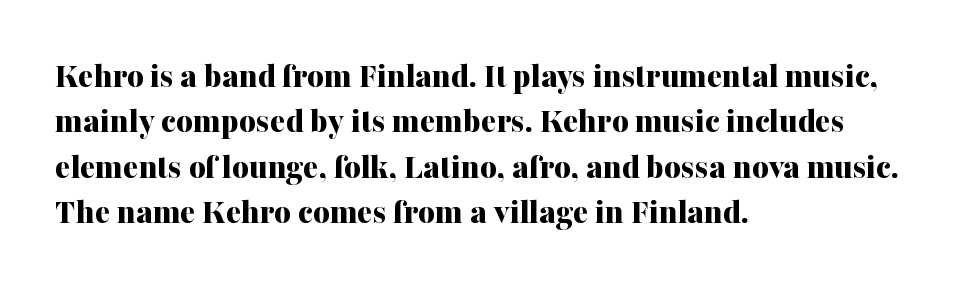
{"serif": "yes", "italic": "no", "bold": "yes", "weight": "bold", "width": "normal", "stroke_contrast": "medium", "x_height": "medium", "monospaced": "no", "underline": "no", "align": "left", "line_spacing": "normal", "line_spacing_ratio": 1.26, "letter_spacing": "normal", "letter_spacing_em": 0.0, "glyph_px": 36}
